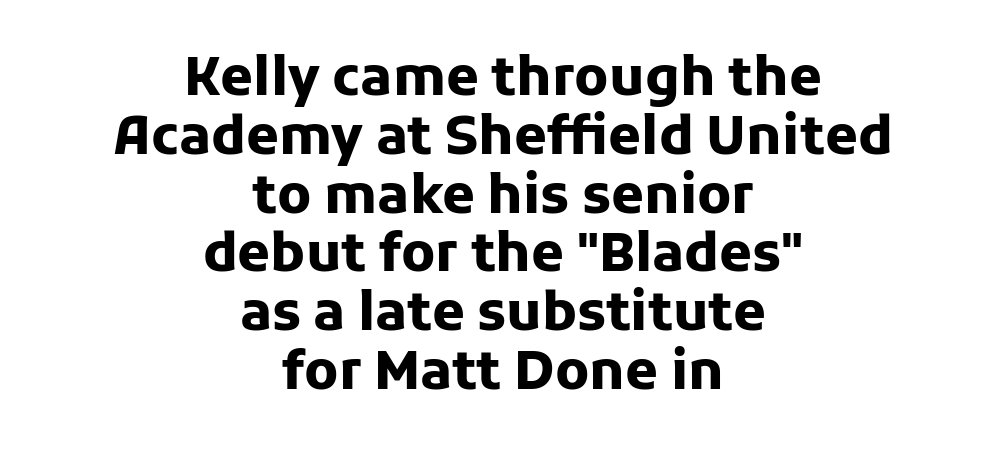
{"serif": "no", "italic": "no", "bold": "yes", "weight": "heavy", "width": "normal", "stroke_contrast": "low", "x_height": "medium", "monospaced": "no", "underline": "no", "align": "center", "line_spacing": "tight", "line_spacing_ratio": 1.11, "letter_spacing": "normal", "letter_spacing_em": 0.0, "glyph_px": 53}
